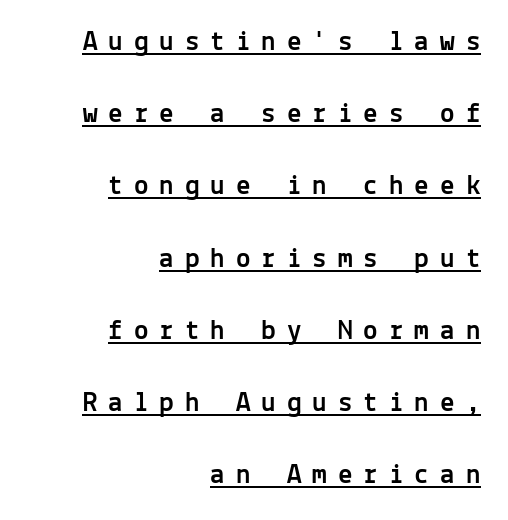
Q: Is the text italic (slanted)? A: No, it is upright.
Q: Is the typeface a serif or a sans-serif typeface? A: Sans-serif.
Q: Is the text underlined? A: Yes.
Q: How is the paragraph aligned? A: Right-aligned.
Q: Is the spacing between letters normal or unusually wide? A: Unusually wide.
Q: Is the spacing between lines tight, normal or loose? A: Loose.
Q: Width (condensed, normal, or wide)? A: Normal.
Q: x-height? A: Medium.
Q: Monospaced? A: Yes.
